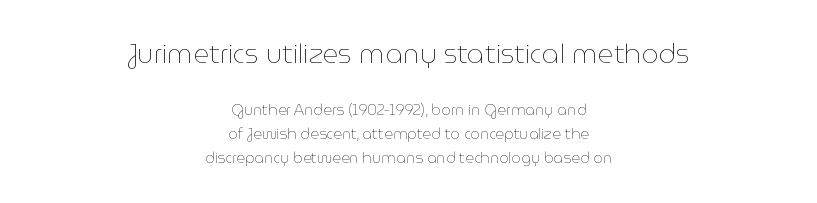
{"italic": "no", "bold": "no", "underline": "no", "align": "center", "line_spacing": "normal", "line_spacing_ratio": 1.61, "letter_spacing": "normal", "letter_spacing_em": 0.0, "larger_block": "first", "size_ratio": 1.8, "glyph_px": 27}
